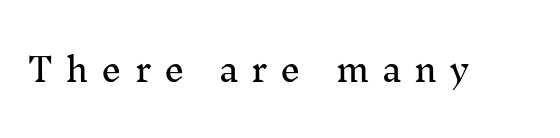
The image shows 32 px serif type, upright; set unusually wide letter spacing (+0.4 em), not underlined; medium stroke contrast and a medium x-height.
